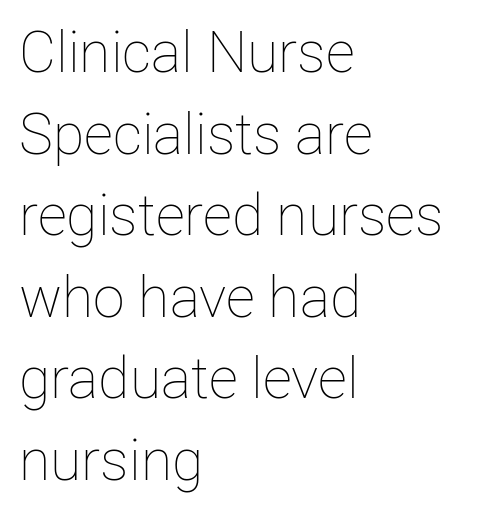
Look at the tracking — it's just the regular setting, nothing added. All the whitespace from short lines collects on the right. Rendered with straight, roman letterforms. Heaviness? Minimal to ordinary, like unemphasized prose.
